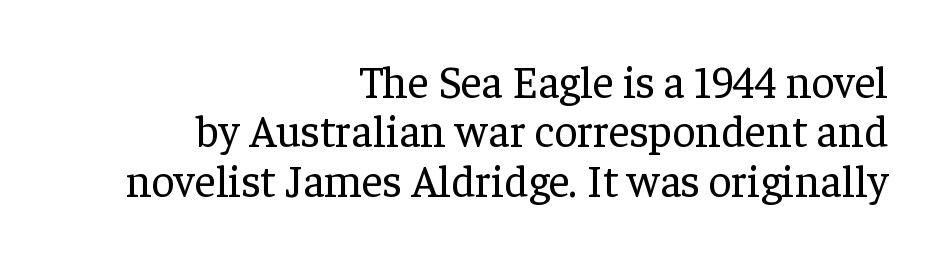
The image shows 45 px regular-weight serif type, upright; set right-aligned, tight line spacing (1.1x), normal letter spacing, not underlined; low stroke contrast and a medium x-height.
